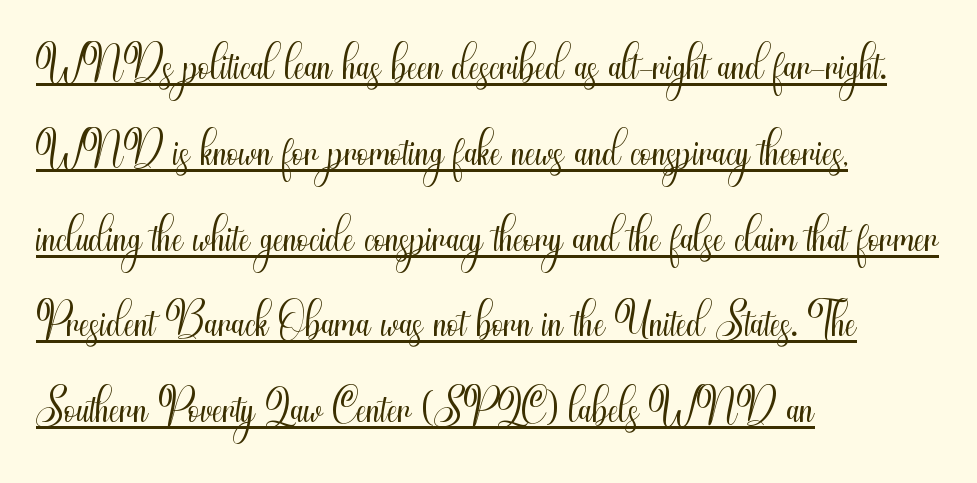
Q: Is the text bold? A: No.
Q: Is the text italic (slanted)? A: Yes.
Q: Is the typeface a serif or a sans-serif typeface? A: Sans-serif.
Q: Is the text underlined? A: Yes.
Q: How is the paragraph aligned? A: Left-aligned.
Q: Is the spacing between letters normal or unusually wide? A: Normal.
Q: Is the spacing between lines tight, normal or loose? A: Normal.
Q: Width (condensed, normal, or wide)? A: Condensed.
Q: Stroke contrast? A: Medium.
Q: x-height? A: Small.
Q: Monospaced? A: No.
